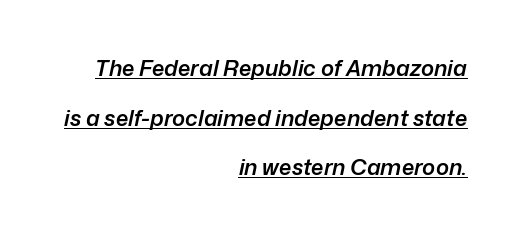
The glyphs look as if they've been sheared to an angle. Each word holds together tightly as a unit, with standard inter-letter gaps. Somebody hit Ctrl+U on this one — the words are underlined. In terms of leading, this rendering errs on the spacious side. The rag falls on the left side of this text block. What weight is shown? A semibold, between regular and bold.
